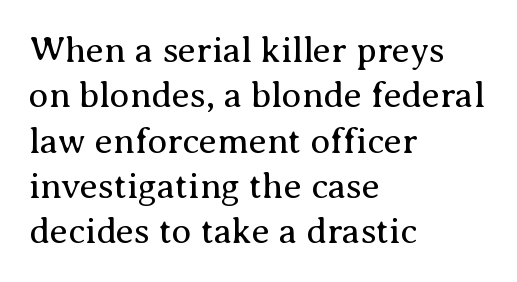
Q: Is the text bold? A: No.
Q: Is the text italic (slanted)? A: No, it is upright.
Q: Is the typeface a serif or a sans-serif typeface? A: Serif.
Q: Is the text underlined? A: No.
Q: How is the paragraph aligned? A: Left-aligned.
Q: Is the spacing between letters normal or unusually wide? A: Normal.
Q: Is the spacing between lines tight, normal or loose? A: Normal.
Q: Width (condensed, normal, or wide)? A: Normal.
Q: Stroke contrast? A: Medium.
Q: x-height? A: Medium.
Q: Monospaced? A: No.
